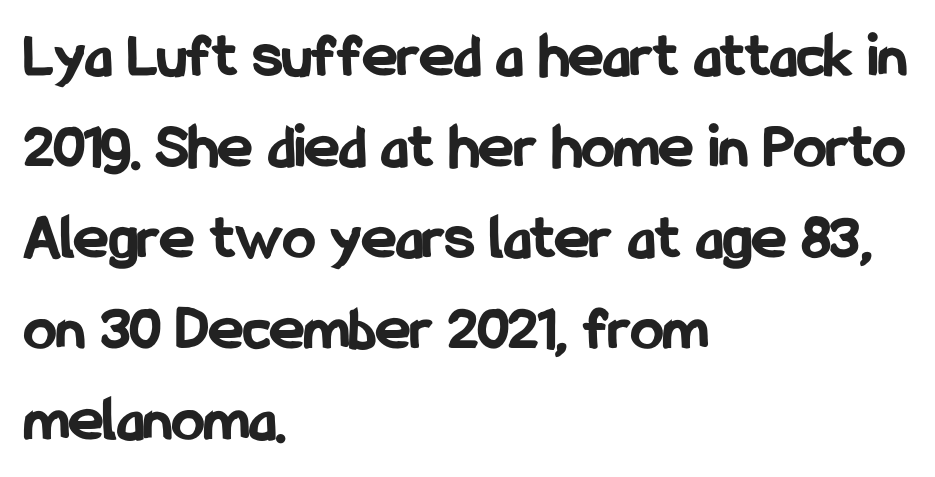
{"serif": "no", "italic": "no", "bold": "yes", "weight": "bold", "width": "condensed", "stroke_contrast": "low", "x_height": "medium", "monospaced": "no", "underline": "no", "align": "left", "line_spacing": "normal", "line_spacing_ratio": 1.4, "letter_spacing": "normal", "letter_spacing_em": 0.0, "glyph_px": 65}
